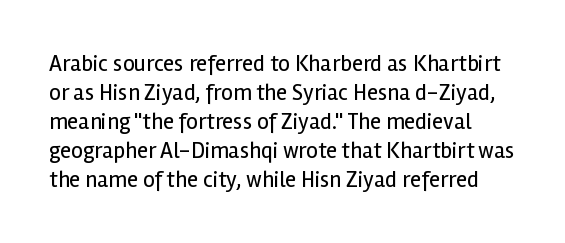
Q: Is the text bold? A: No.
Q: Is the text italic (slanted)? A: No, it is upright.
Q: Is the text underlined? A: No.
Q: Is the spacing between letters normal or unusually wide? A: Normal.
Q: Is the spacing between lines tight, normal or loose? A: Normal.
